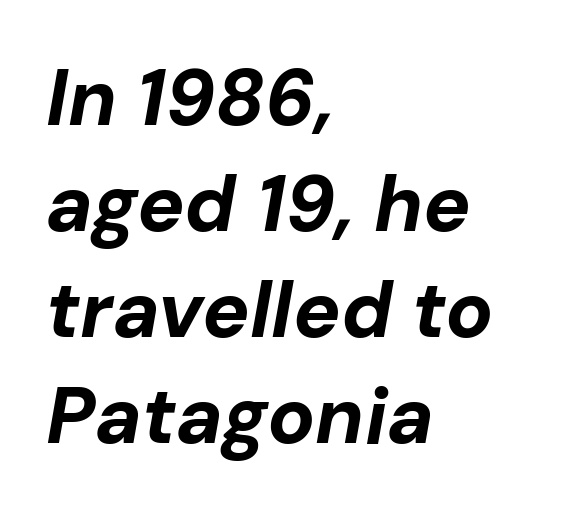
Q: Is the text bold? A: Yes.
Q: Is the text italic (slanted)? A: Yes, it leans right by about 10 degrees.
Q: Is the text underlined? A: No.
Q: How is the paragraph aligned? A: Left-aligned.
Q: Is the spacing between letters normal or unusually wide? A: Normal.
Q: Is the spacing between lines tight, normal or loose? A: Normal.
Q: Width (condensed, normal, or wide)? A: Normal.
Q: Stroke contrast? A: Low.
Q: x-height? A: Medium.
Q: Monospaced? A: No.
